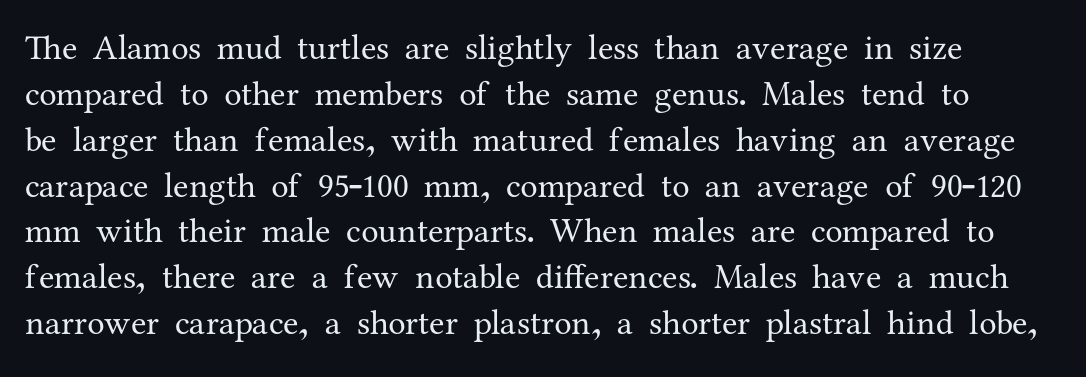
Q: Is the text bold? A: No.
Q: Is the text italic (slanted)? A: No, it is upright.
Q: Is the typeface a serif or a sans-serif typeface? A: Serif.
Q: Is the text underlined? A: No.
Q: Is the spacing between letters normal or unusually wide? A: Normal.
Q: Is the spacing between lines tight, normal or loose? A: Normal.
Q: Width (condensed, normal, or wide)? A: Normal.
Q: Stroke contrast? A: Medium.
Q: x-height? A: Medium.
Q: Monospaced? A: No.
